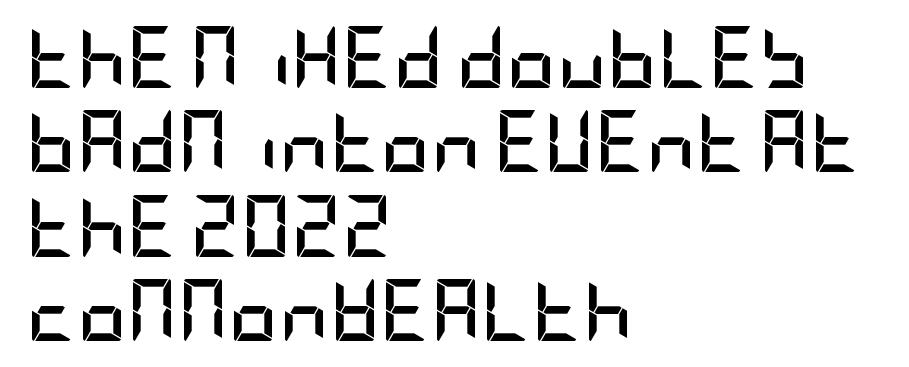
Strong, thick strokes mark this as bold type. The type sits square on the baseline with zero lean. Font category for this specimen: sans-serif. The foot of each line stays bare and open. Notice how the passage keeps a crisp vertical edge on the left only.
